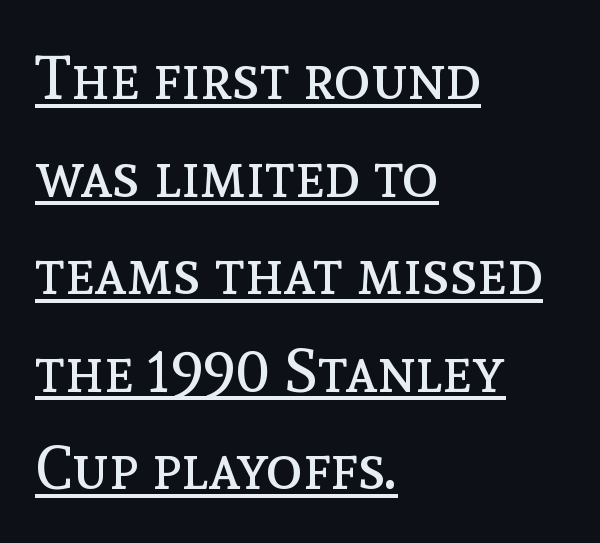
The face used here is proportionally spaced, like ordinary book or web type. The face used here is rendered with its standard letterfit. The rendered words wear a rule along their underside. Caption: multi-line text, flush left, ragged right.
